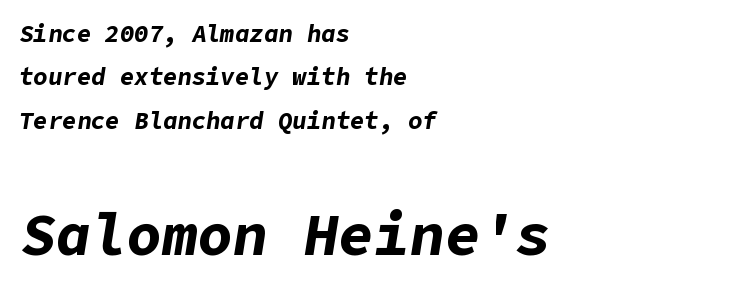
The image shows 59 px bold type, italic (leaning right); set left-aligned, line spacing 1.81x, normal letter spacing, not underlined; the second (bottom) block is 2.46x larger; low stroke contrast and a medium x-height.
